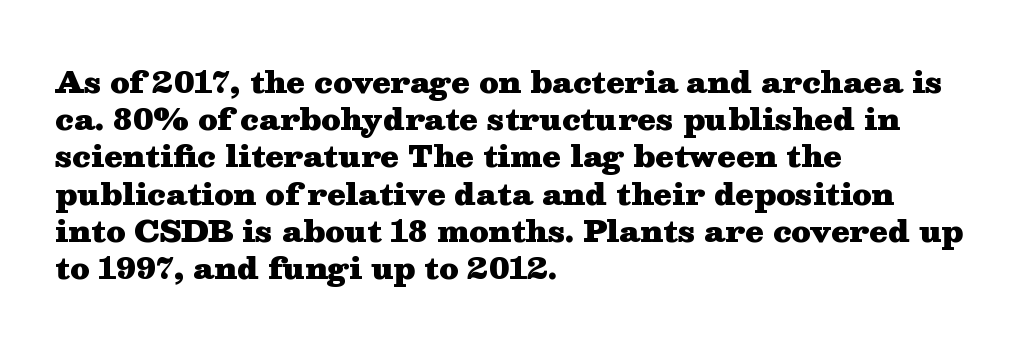
{"serif": "yes", "italic": "no", "bold": "yes", "weight": "heavy", "width": "wide", "stroke_contrast": "medium", "x_height": "medium", "monospaced": "no", "underline": "no", "align": "left", "line_spacing_ratio": 1.24, "letter_spacing": "normal", "letter_spacing_em": 0.0, "glyph_px": 30}
